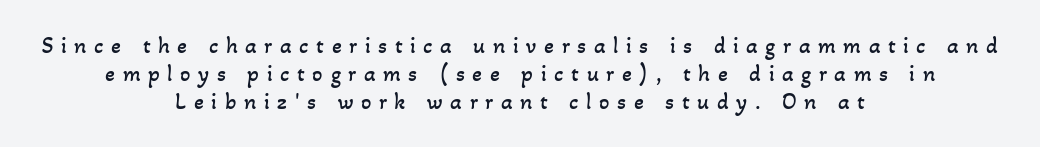
The image shows 23 px text type; set centered, line spacing 1.21x, unusually wide letter spacing (+0.33 em), not underlined.
